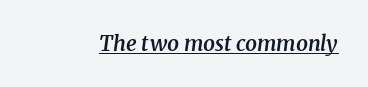
Q: Is the text bold? A: Semi-bold.
Q: Is the text italic (slanted)? A: Yes, it leans right by about 8 degrees.
Q: Is the text underlined? A: Yes.
Q: Is the spacing between letters normal or unusually wide? A: Normal.
